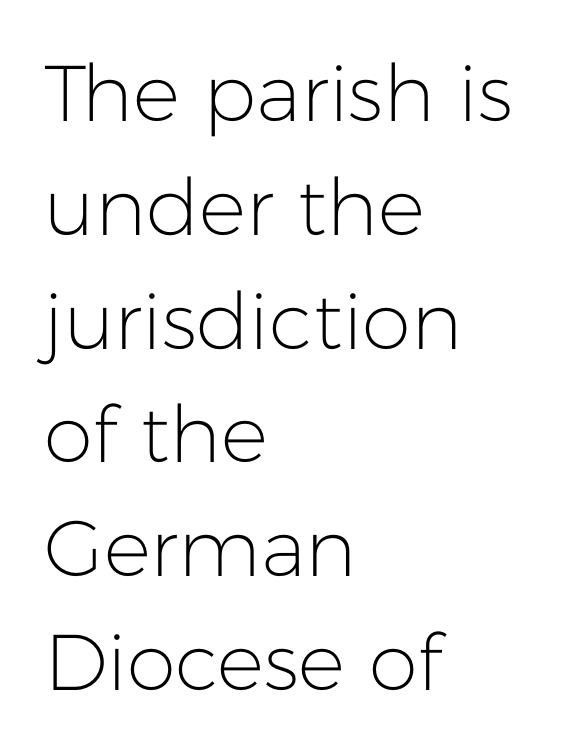
The image shows 79 px light sans-serif type, upright; set left-aligned, normal line spacing (1.44x), normal letter spacing, not underlined; low stroke contrast and a medium x-height.
